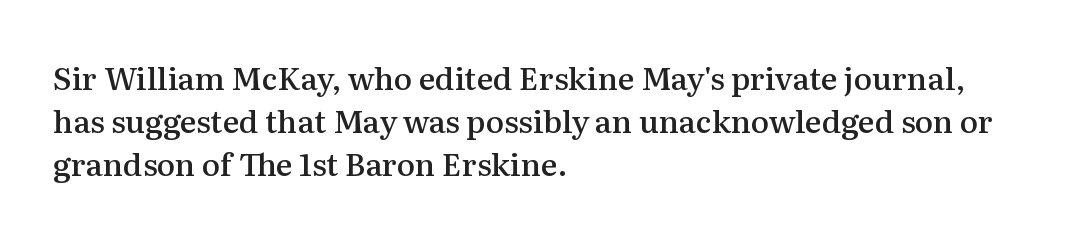
The image shows 31 px semibold serif type, upright; set left-aligned, normal line spacing (1.38x), normal letter spacing, not underlined; medium stroke contrast and a medium x-height.
